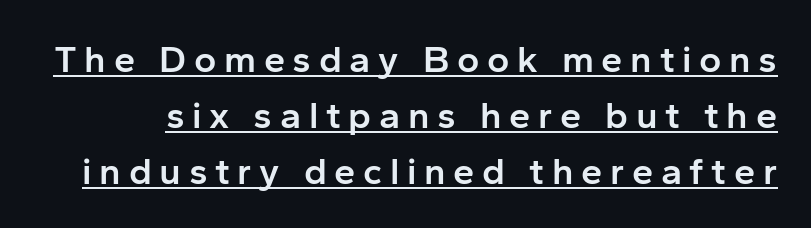
{"serif": "no", "italic": "no", "bold": "semi", "weight": "semibold", "width": "normal", "stroke_contrast": "low", "x_height": "medium", "monospaced": "no", "underline": "yes", "line_spacing": "normal", "line_spacing_ratio": 1.47, "letter_spacing": "wide", "letter_spacing_em": 0.2, "glyph_px": 38}
